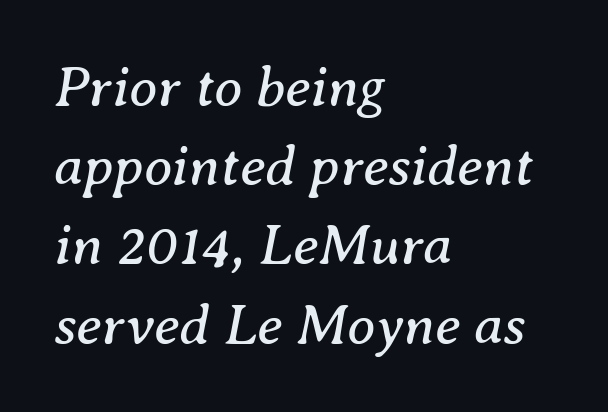
The image shows 57 px regular-weight serif type, italic (leaning right); set left-aligned, normal line spacing (1.39x), normal letter spacing, not underlined; medium stroke contrast and a medium x-height.
